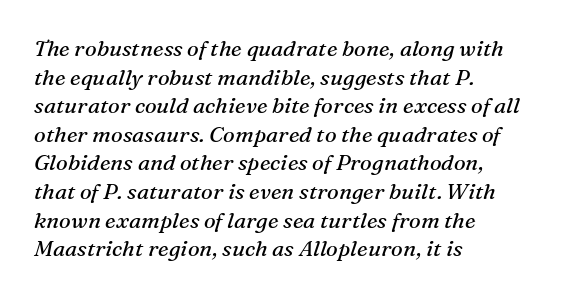
{"italic": "yes", "lean": "right", "slant_degrees": 16, "bold": "no", "underline": "no", "align": "left", "line_spacing": "normal", "line_spacing_ratio": 1.3, "letter_spacing": "normal", "letter_spacing_em": 0.0, "glyph_px": 22}
